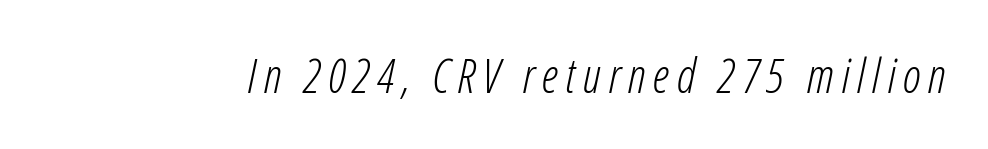
Q: Is the text bold? A: No.
Q: Is the text italic (slanted)? A: Yes, it leans right by about 12 degrees.
Q: Is the text underlined? A: No.
Q: Width (condensed, normal, or wide)? A: Condensed.
Q: Stroke contrast? A: Low.
Q: x-height? A: Medium.
Q: Monospaced? A: No.
